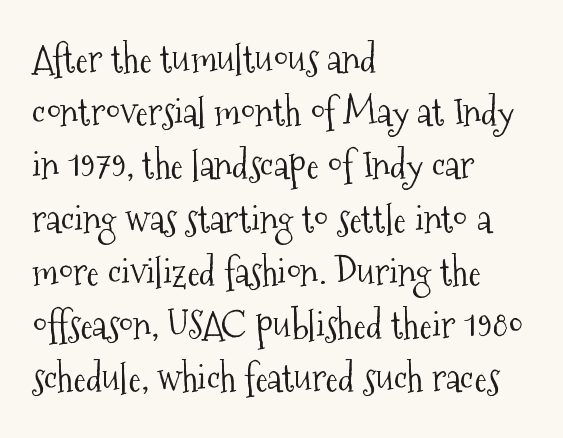
The image shows 38 px light, condensed serif type, upright; set left-aligned, normal line spacing (1.4x), normal letter spacing, not underlined; medium stroke contrast and a medium x-height.
